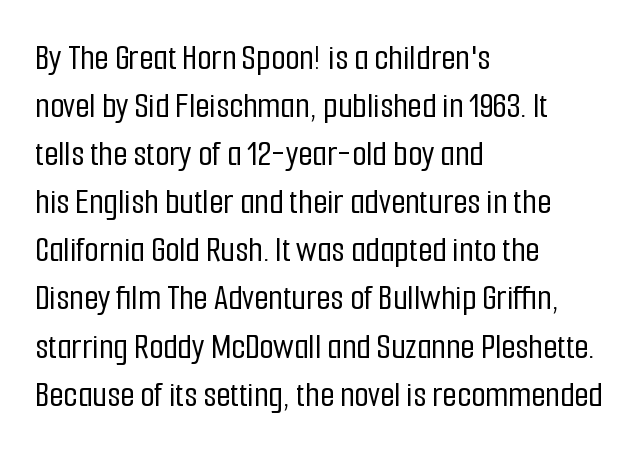
Q: Is the text italic (slanted)? A: No, it is upright.
Q: Is the typeface a serif or a sans-serif typeface? A: Sans-serif.
Q: Is the text underlined? A: No.
Q: How is the paragraph aligned? A: Left-aligned.
Q: Is the spacing between letters normal or unusually wide? A: Normal.
Q: Is the spacing between lines tight, normal or loose? A: Normal.
Q: Width (condensed, normal, or wide)? A: Condensed.
Q: Stroke contrast? A: Low.
Q: x-height? A: Medium.
Q: Monospaced? A: No.
